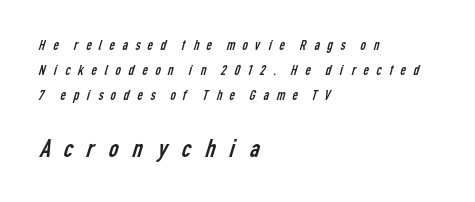
{"bold": "no", "underline": "no", "align": "left", "line_spacing": "normal", "line_spacing_ratio": 1.68, "letter_spacing": "wide", "letter_spacing_em": 0.4, "larger_block": "second", "size_ratio": 1.8, "glyph_px": 27}
